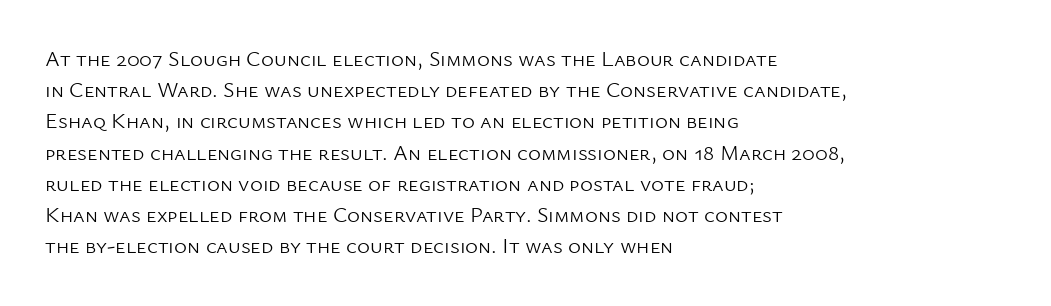
Q: Is the text bold? A: No.
Q: Is the text italic (slanted)? A: No, it is upright.
Q: Is the text underlined? A: No.
Q: How is the paragraph aligned? A: Left-aligned.
Q: Is the spacing between letters normal or unusually wide? A: Normal.
Q: Is the spacing between lines tight, normal or loose? A: Normal.
